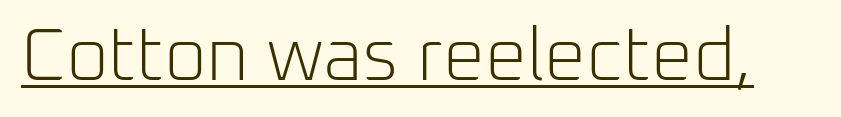
The image shows 74 px light sans-serif type, upright; set normal letter spacing, underlined; low stroke contrast and a medium x-height.
